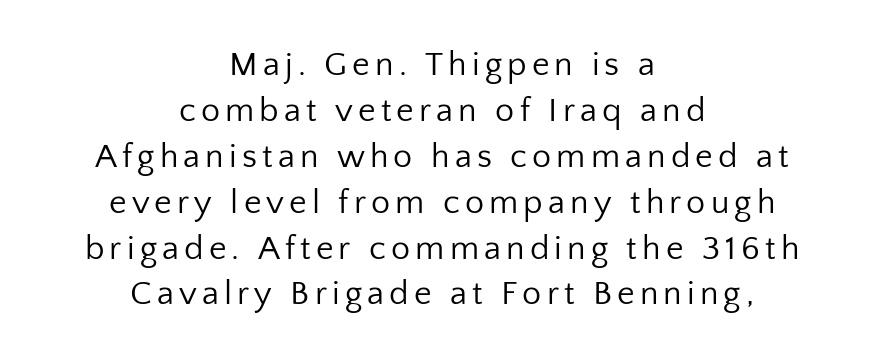
These lines sit exactly where default settings would place them. The strip under each line holds only bare page. In CSS terms this would be text-align: center. Here the designer chose a conventional face with non-uniform glyph widths. The weight tops out at a normal text grade.
